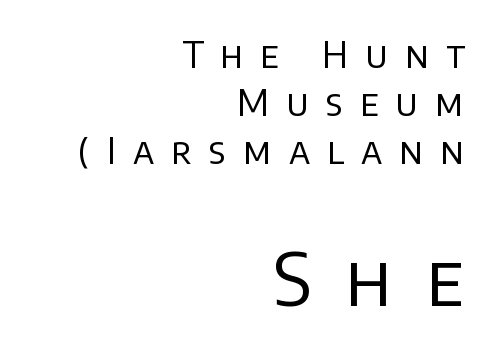
{"serif": "no", "italic": "no", "bold": "no", "weight": "regular", "width": "normal", "stroke_contrast": "low", "x_height": "large", "monospaced": "no", "underline": "no", "align": "right", "line_spacing": "normal", "line_spacing_ratio": 1.33, "letter_spacing": "wide", "letter_spacing_em": 0.47, "larger_block": "second", "size_ratio": 2.0, "glyph_px": 72}
